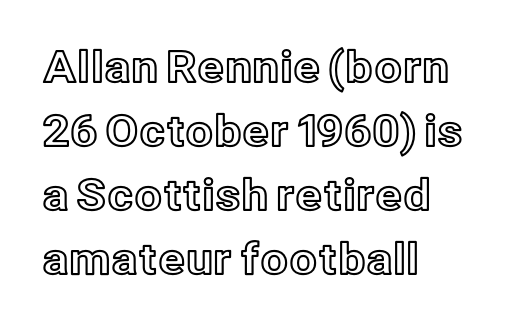
Q: Is the text italic (slanted)? A: No, it is upright.
Q: Is the text underlined? A: No.
Q: How is the paragraph aligned? A: Left-aligned.
Q: Is the spacing between letters normal or unusually wide? A: Normal.
Q: Is the spacing between lines tight, normal or loose? A: Normal.
Q: Width (condensed, normal, or wide)? A: Normal.
Q: x-height? A: Medium.
Q: Monospaced? A: No.
